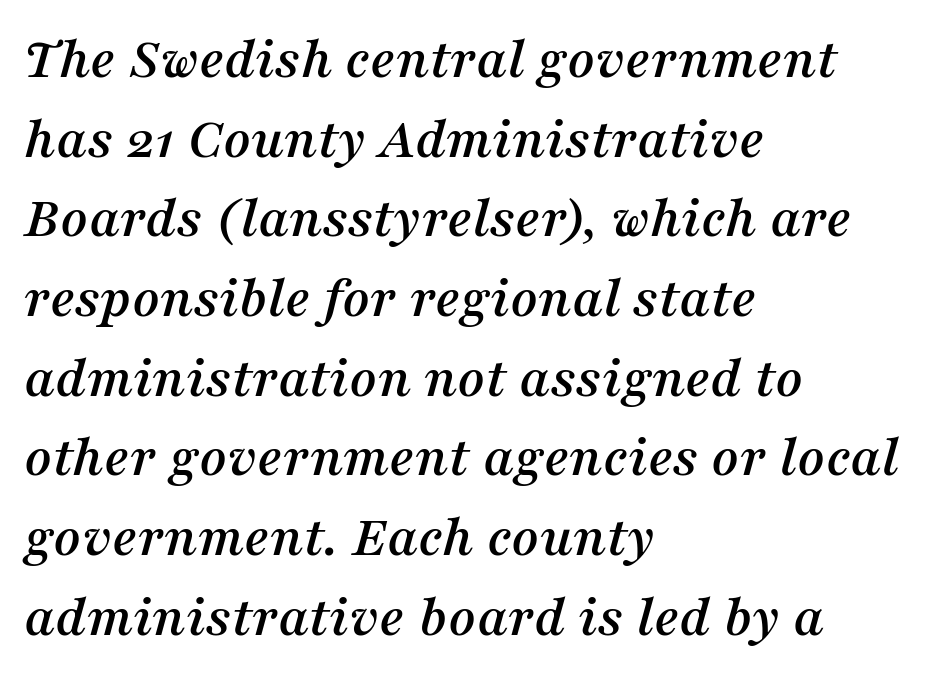
Unlike a clean sans, this face finishes its strokes with serifs. What stands out about the letter spacing? Nothing — it is the standard amount. The paragraph shown leans on its left margin. This sample has the flowing, uneven cadence of proportional lettering.
